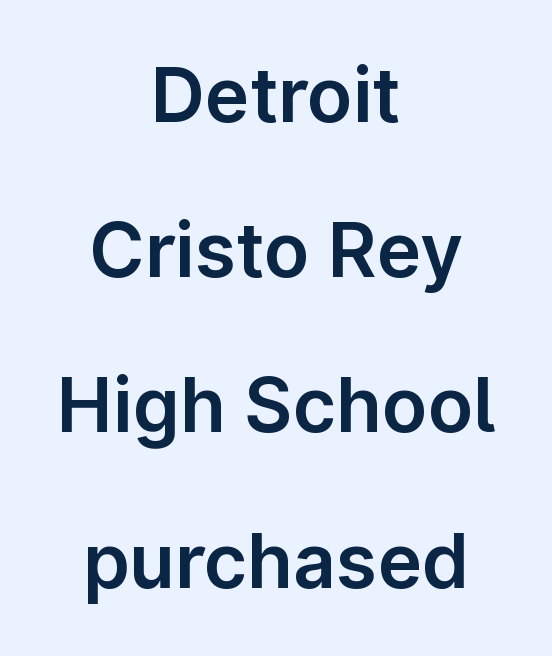
Q: Is the text italic (slanted)? A: No, it is upright.
Q: Is the typeface a serif or a sans-serif typeface? A: Sans-serif.
Q: Is the text underlined? A: No.
Q: How is the paragraph aligned? A: Centered.
Q: Is the spacing between letters normal or unusually wide? A: Normal.
Q: Is the spacing between lines tight, normal or loose? A: Loose.
Q: Width (condensed, normal, or wide)? A: Normal.
Q: Stroke contrast? A: Low.
Q: x-height? A: Medium.
Q: Monospaced? A: No.
